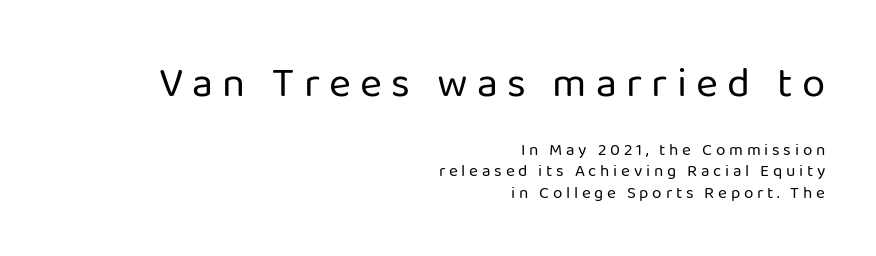
The image shows 42 px regular-weight sans-serif type, upright; set right-aligned, normal line spacing (1.25x), unusually wide letter spacing (+0.22 em), not underlined; the first (top) block is 2.47x larger; low stroke contrast and a medium x-height.
